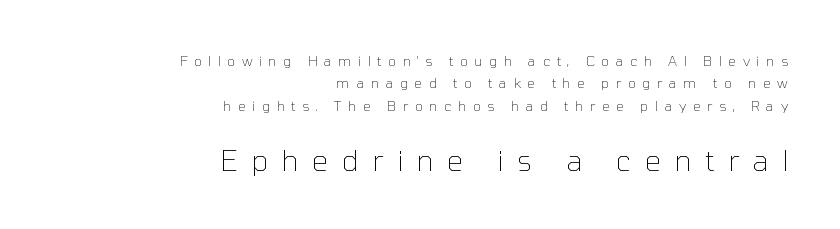
A bare baseline throughout the passage. The characters display no serif detailing; their extremities are plain. This rendering widens character spacing well past its baseline value. Each letter keeps its own natural width here, so spacing adapts to shape. Whoever set this made the second block the dominant, larger element. Every row of glyphs terminates at an identical x-position on the right.
